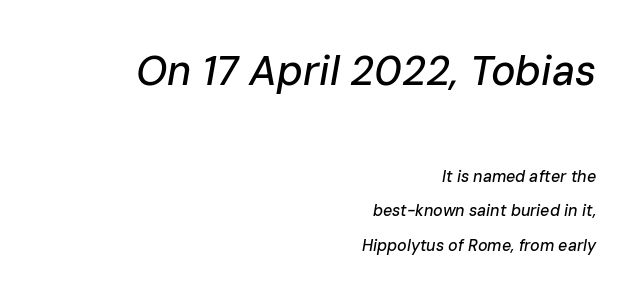
Q: Is the text italic (slanted)? A: Yes, it leans right by about 10 degrees.
Q: Is the text underlined? A: No.
Q: How is the paragraph aligned? A: Right-aligned.
Q: Is the spacing between letters normal or unusually wide? A: Normal.
Q: Is the spacing between lines tight, normal or loose? A: Loose.
Q: Which block of text is set in a larger size, the first (top) or the second (bottom)? A: The first (top) one.
Q: Width (condensed, normal, or wide)? A: Normal.
Q: Stroke contrast? A: Low.
Q: x-height? A: Medium.
Q: Monospaced? A: No.
